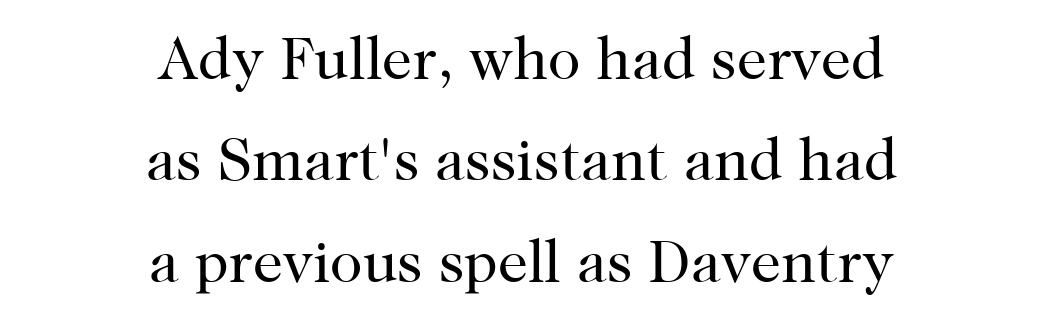
Q: Is the text bold? A: No.
Q: Is the text italic (slanted)? A: No, it is upright.
Q: Is the typeface a serif or a sans-serif typeface? A: Serif.
Q: Is the text underlined? A: No.
Q: How is the paragraph aligned? A: Centered.
Q: Is the spacing between letters normal or unusually wide? A: Normal.
Q: Is the spacing between lines tight, normal or loose? A: Normal.
Q: Width (condensed, normal, or wide)? A: Normal.
Q: Stroke contrast? A: High.
Q: x-height? A: Medium.
Q: Monospaced? A: No.
